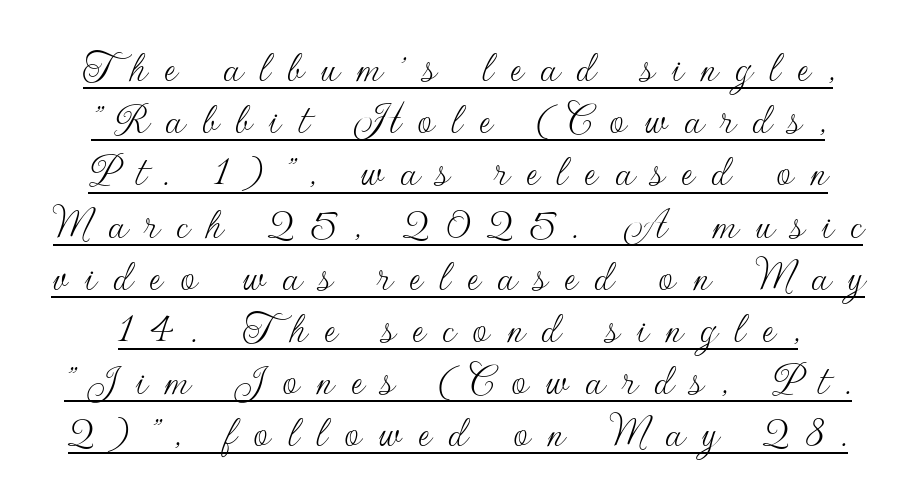
This sample has the flowing, uneven cadence of proportional lettering. Short note: letters widely spaced. Is there an underline? Yes — a line sits under the letters.
